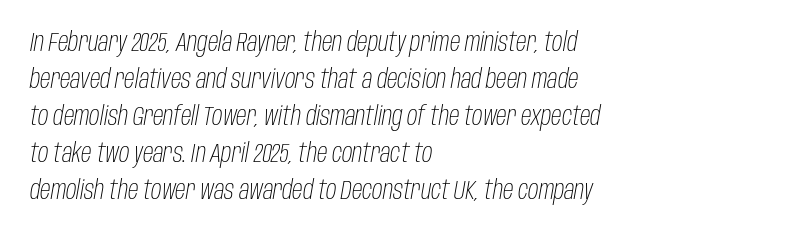
The image shows 26 px text type, italic (leaning right); set left-aligned, normal line spacing (1.42x), normal letter spacing, not underlined.
